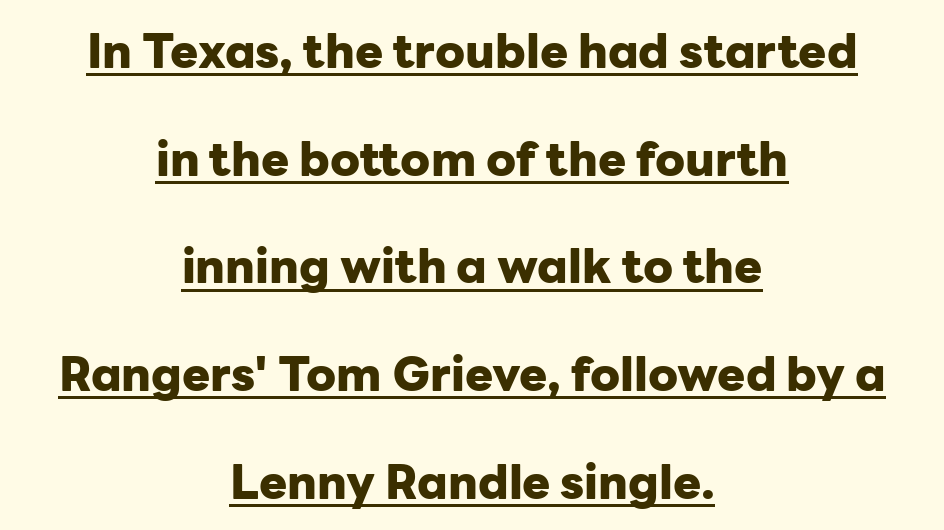
Q: Is the text bold? A: Yes.
Q: Is the text italic (slanted)? A: No, it is upright.
Q: Is the typeface a serif or a sans-serif typeface? A: Sans-serif.
Q: Is the text underlined? A: Yes.
Q: How is the paragraph aligned? A: Centered.
Q: Is the spacing between letters normal or unusually wide? A: Normal.
Q: Is the spacing between lines tight, normal or loose? A: Loose.
Q: Width (condensed, normal, or wide)? A: Normal.
Q: Stroke contrast? A: Low.
Q: x-height? A: Medium.
Q: Monospaced? A: No.
